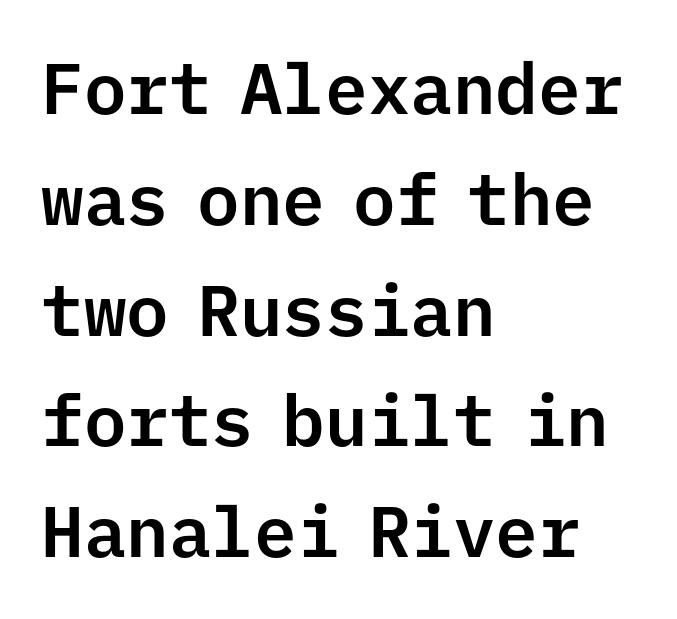
Honestly, the row spacing looks completely unremarkable. Observe the ordinary spacing: letters are neighbours, not strangers. Each row of text sits above clean, open space. In CSS terms this would be text-align: left.
